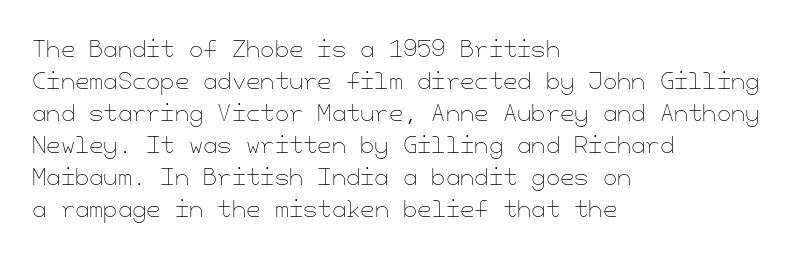
Caption: standard tracking, unaltered. Does the leading feel generous? No, just average. The lines are quadded left. Check the space under the baseline: it is left empty.
